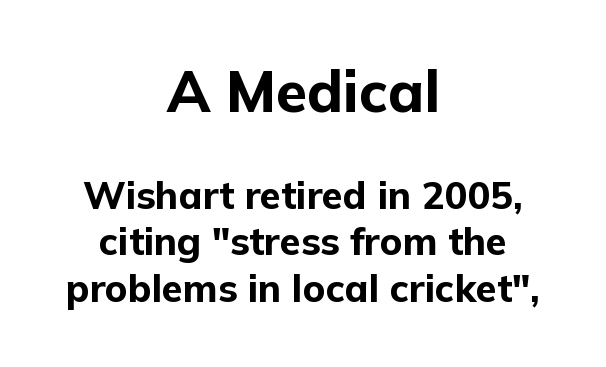
Q: Is the text bold? A: Yes.
Q: Is the text italic (slanted)? A: No, it is upright.
Q: Is the typeface a serif or a sans-serif typeface? A: Sans-serif.
Q: Is the text underlined? A: No.
Q: How is the paragraph aligned? A: Centered.
Q: Is the spacing between letters normal or unusually wide? A: Normal.
Q: Which block of text is set in a larger size, the first (top) or the second (bottom)? A: The first (top) one.
Q: Width (condensed, normal, or wide)? A: Normal.
Q: Stroke contrast? A: Low.
Q: x-height? A: Medium.
Q: Monospaced? A: No.
